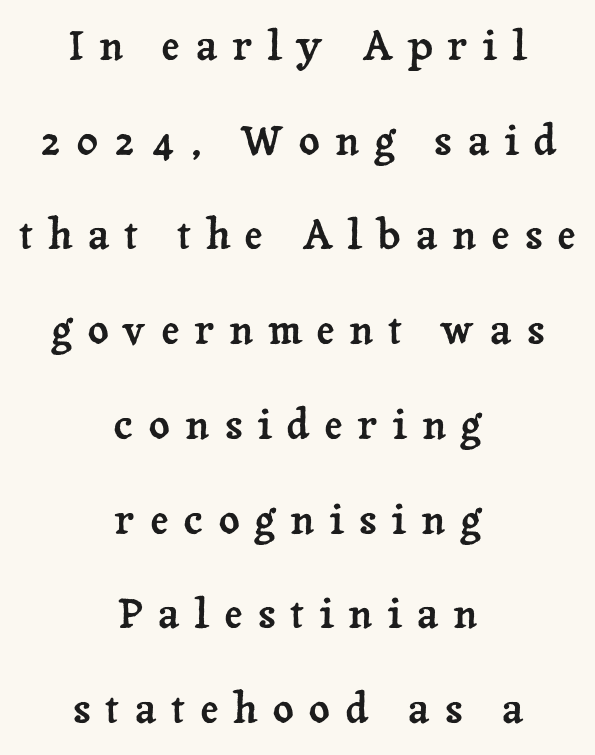
{"serif": "yes", "italic": "no", "width": "normal", "stroke_contrast": "low", "x_height": "medium", "monospaced": "no", "underline": "no", "align": "center", "line_spacing": "loose", "line_spacing_ratio": 2.31, "letter_spacing": "wide", "letter_spacing_em": 0.36, "glyph_px": 41}
